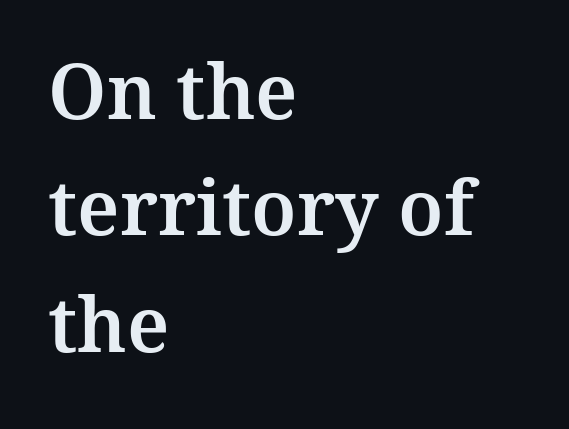
If you drew a ruler down the left edge, every line would touch it. The line-height multiplier appears to be the usual default. Letter spacing: default. Ascenders rise straight up at ninety degrees.
